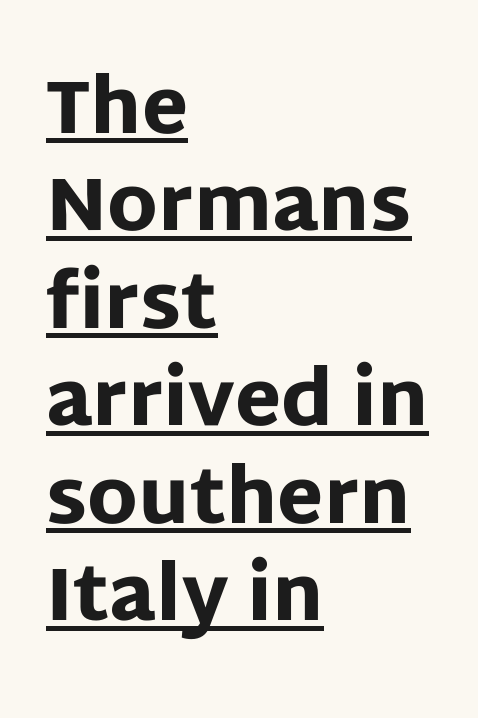
Q: Is the text bold? A: Yes.
Q: Is the text italic (slanted)? A: No, it is upright.
Q: Is the typeface a serif or a sans-serif typeface? A: Sans-serif.
Q: Is the text underlined? A: Yes.
Q: How is the paragraph aligned? A: Left-aligned.
Q: Is the spacing between letters normal or unusually wide? A: Normal.
Q: Is the spacing between lines tight, normal or loose? A: Normal.
Q: Width (condensed, normal, or wide)? A: Normal.
Q: Stroke contrast? A: Low.
Q: x-height? A: Large.
Q: Monospaced? A: No.
